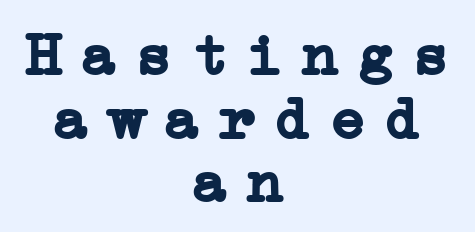
Compared with an ordinary text face, these strokes are far heavier — a full bold. Leftover space on each line is divided equally before and after the words. Notice how the stems are strictly vertical — no italics here. Whoever set this chose condensed vertical rhythm over breathing room. Someone cranked the tracking dial way up on this one. Each row of text sits above clean, open space.
